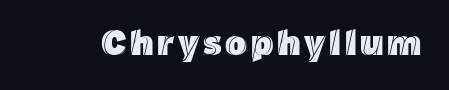
{"italic": "no", "width": "normal", "x_height": "medium", "monospaced": "no", "underline": "no", "glyph_px": 36}
